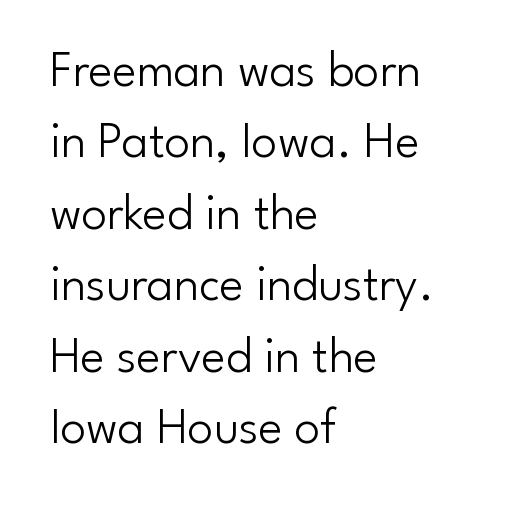
{"serif": "no", "italic": "no", "bold": "no", "weight": "light", "width": "normal", "stroke_contrast": "low", "x_height": "small", "monospaced": "no", "underline": "no", "align": "left", "line_spacing": "normal", "line_spacing_ratio": 1.4, "letter_spacing": "normal", "letter_spacing_em": 0.0, "glyph_px": 51}
